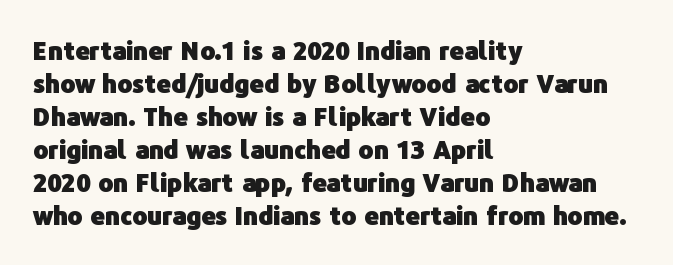
{"italic": "no", "bold": "yes", "underline": "no", "align": "left", "line_spacing": "normal", "line_spacing_ratio": 1.32, "letter_spacing": "normal", "letter_spacing_em": 0.0, "glyph_px": 25}
